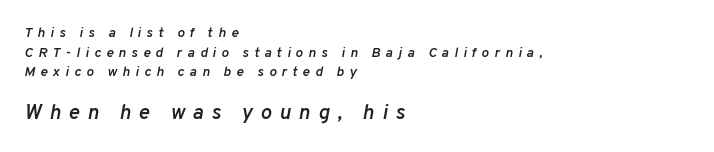
Regarding leading, the lines here are spaced in the standard way. Check the space under the baseline: it is left empty. How are the letters spaced? Widely, with obvious added tracking. The rendering applies a slant to the glyphs. The letters are semibold — heavier than regular but short of a full bold. Caption: upper text group reduced, lower text group enlarged.
